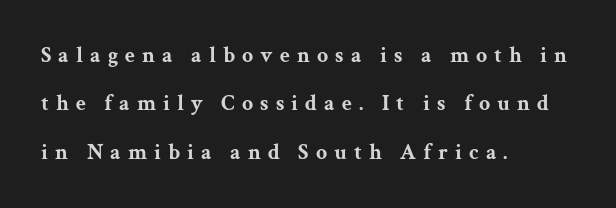
Q: Is the text bold? A: Yes.
Q: Is the text italic (slanted)? A: No, it is upright.
Q: Is the text underlined? A: No.
Q: How is the paragraph aligned? A: Left-aligned.
Q: Is the spacing between letters normal or unusually wide? A: Unusually wide.
Q: Is the spacing between lines tight, normal or loose? A: Loose.
